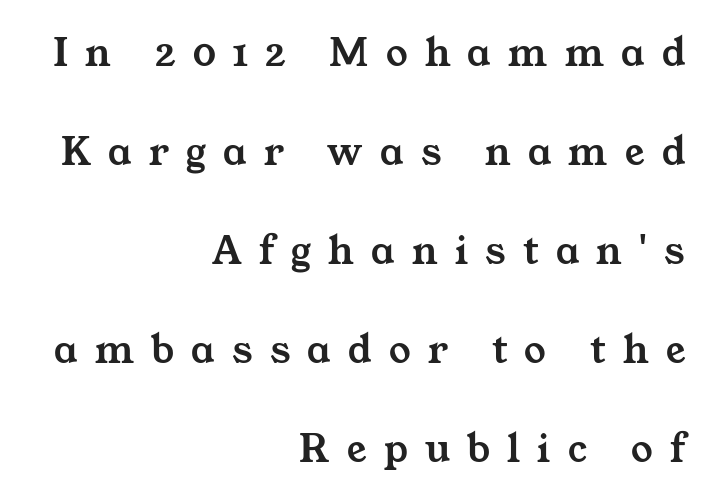
The image shows 43 px wide serif type; set right-aligned, loose line spacing (2.3x), unusually wide letter spacing (+0.4 em), not underlined; medium stroke contrast and a medium x-height.
